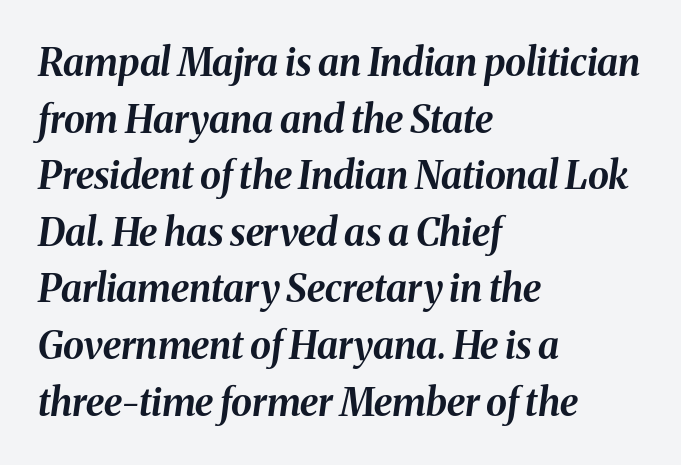
{"italic": "yes", "lean": "right", "slant_degrees": 8, "bold": "yes", "weight": "bold", "width": "normal", "stroke_contrast": "medium", "x_height": "medium", "monospaced": "no", "underline": "no", "align": "left", "line_spacing": "normal", "line_spacing_ratio": 1.49, "letter_spacing": "normal", "letter_spacing_em": 0.0, "glyph_px": 38}
